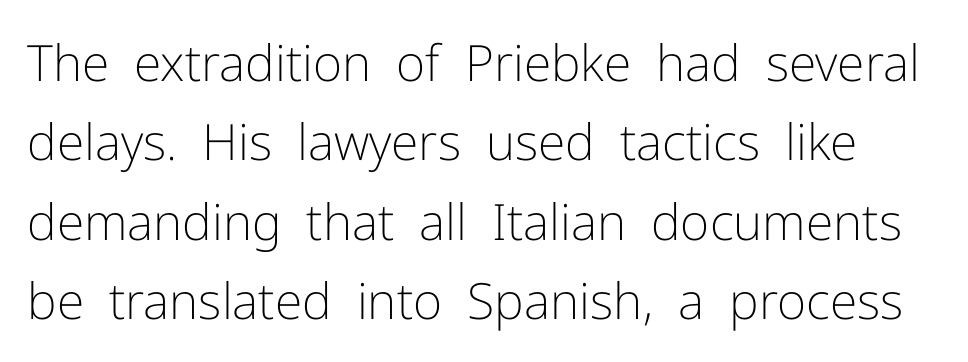
{"serif": "no", "italic": "no", "bold": "no", "weight": "light", "width": "normal", "stroke_contrast": "low", "x_height": "medium", "monospaced": "no", "underline": "no", "line_spacing": "normal", "line_spacing_ratio": 1.59, "letter_spacing": "normal", "letter_spacing_em": 0.0, "glyph_px": 50}
